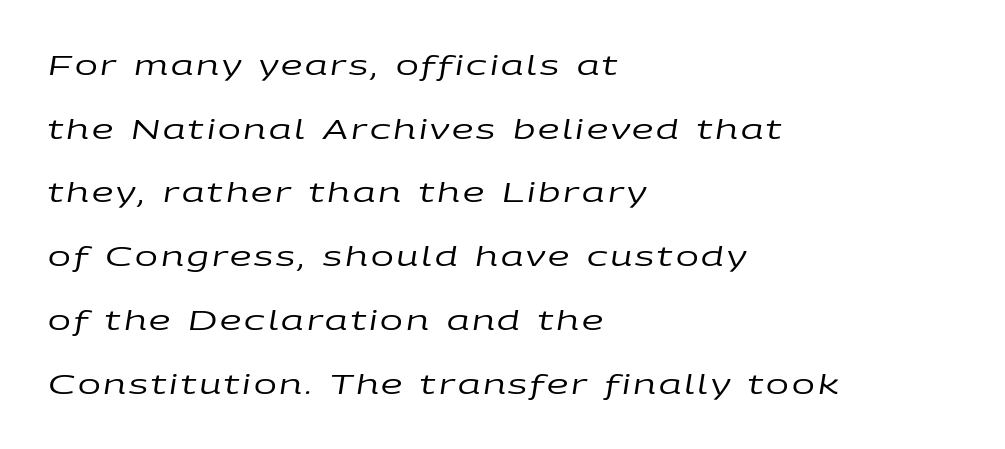
{"italic": "yes", "lean": "right", "slant_degrees": 9, "bold": "no", "underline": "no", "align": "left", "line_spacing": "loose", "line_spacing_ratio": 2.36, "glyph_px": 27}
